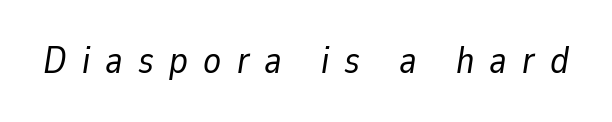
{"italic": "yes", "lean": "right", "slant_degrees": 9, "bold": "no", "weight": "regular", "width": "normal", "stroke_contrast": "low", "x_height": "medium", "monospaced": "no", "underline": "no", "letter_spacing": "wide", "letter_spacing_em": 0.41, "glyph_px": 37}
